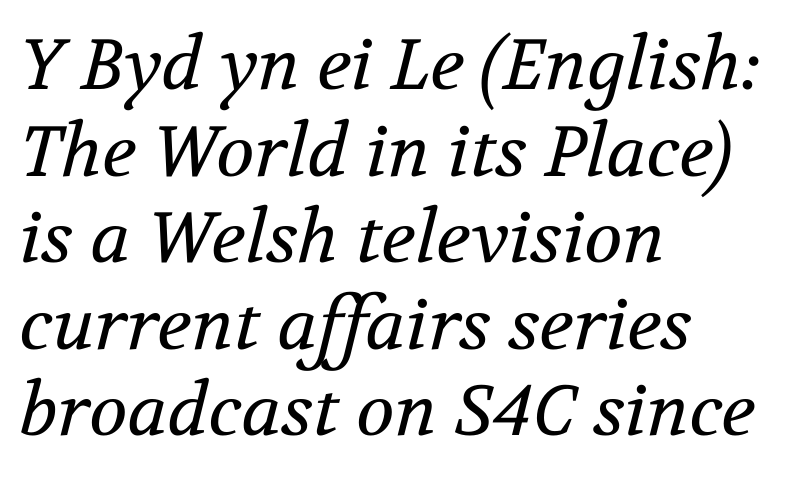
Q: Is the text bold? A: No.
Q: Is the text italic (slanted)? A: Yes, it leans right by about 12 degrees.
Q: Is the typeface a serif or a sans-serif typeface? A: Serif.
Q: Is the text underlined? A: No.
Q: How is the paragraph aligned? A: Left-aligned.
Q: Is the spacing between letters normal or unusually wide? A: Normal.
Q: Width (condensed, normal, or wide)? A: Normal.
Q: Stroke contrast? A: Medium.
Q: x-height? A: Medium.
Q: Monospaced? A: No.
